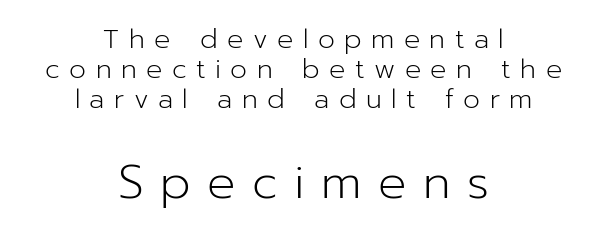
Caption: face not bold, strokes unweighted. The letters advance in unequal steps, a hallmark of proportional type. Does the copy run flush right? No — it is centered line by line. The area under the type is left untouched.
